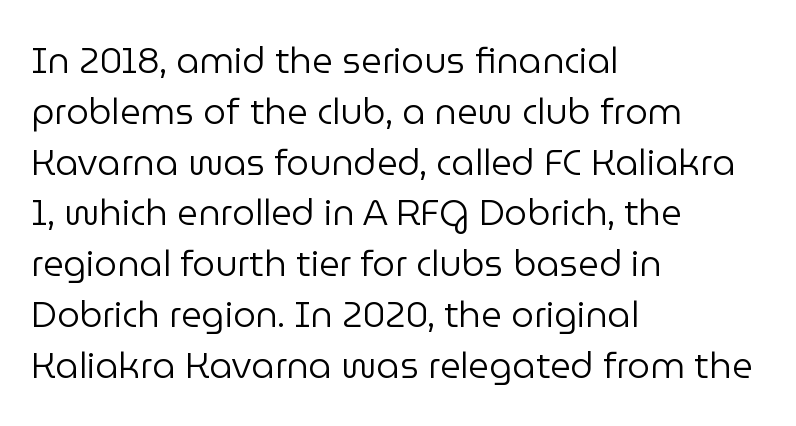
Q: Is the text bold? A: No.
Q: Is the text italic (slanted)? A: No, it is upright.
Q: Is the typeface a serif or a sans-serif typeface? A: Sans-serif.
Q: Is the text underlined? A: No.
Q: How is the paragraph aligned? A: Left-aligned.
Q: Is the spacing between letters normal or unusually wide? A: Normal.
Q: Is the spacing between lines tight, normal or loose? A: Normal.
Q: Width (condensed, normal, or wide)? A: Normal.
Q: Stroke contrast? A: Low.
Q: x-height? A: Medium.
Q: Monospaced? A: No.
